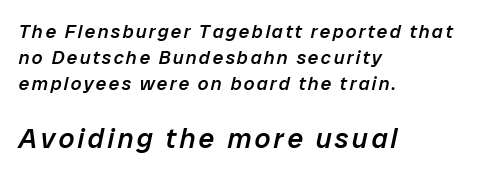
{"italic": "yes", "lean": "right", "slant_degrees": 12, "bold": "semi", "weight": "semibold", "width": "normal", "stroke_contrast": "low", "x_height": "medium", "monospaced": "no", "underline": "no", "align": "left", "line_spacing": "normal", "line_spacing_ratio": 1.38, "larger_block": "second", "size_ratio": 1.47, "glyph_px": 28}
